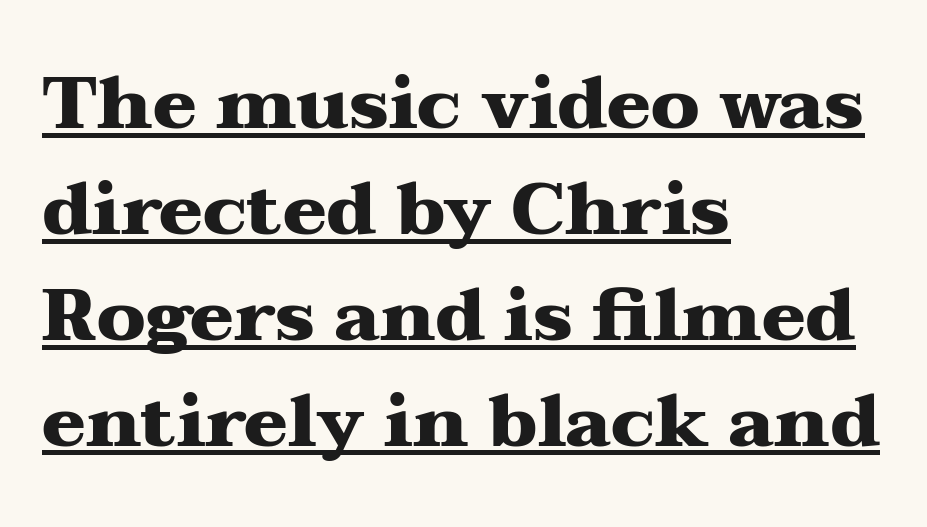
Decoration check: the copy is underlined. Quick note: not italic, upright. Compared with a centered layout, this one pins lines to the left instead. Check where the strokes stop: tiny serifs finish them off.
